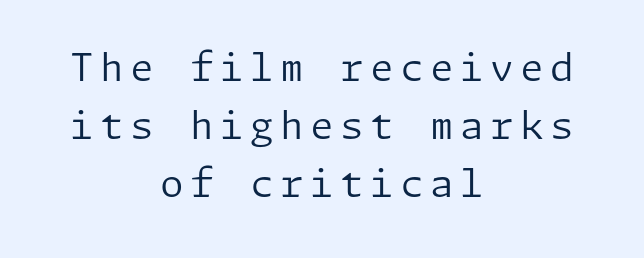
The image shows 38 px regular-weight sans-serif type, upright; set centered, normal line spacing (1.53x), not underlined; low stroke contrast and a medium x-height.
